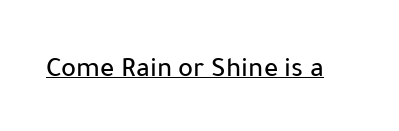
The image shows 28 px sans-serif type, upright; set normal letter spacing, underlined; low stroke contrast and a medium x-height.
